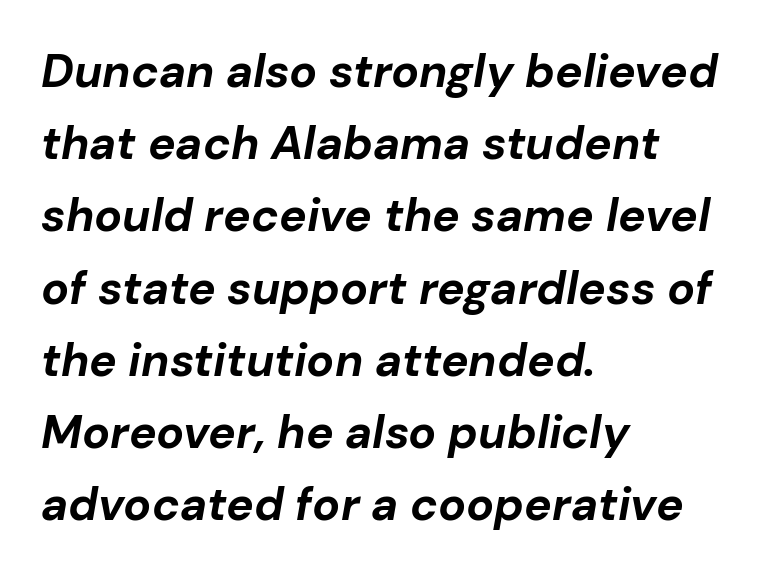
The image shows 46 px bold type, italic (leaning right); set left-aligned, normal line spacing (1.57x), normal letter spacing, not underlined; low stroke contrast and a medium x-height.
